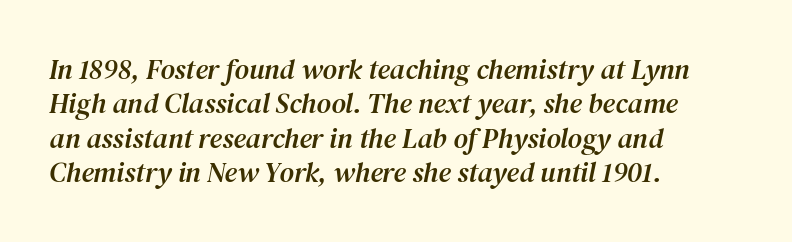
The image shows 28 px serif type, italic (leaning right); set left-aligned, line spacing 1.23x, normal letter spacing, not underlined; medium stroke contrast and a medium x-height.
